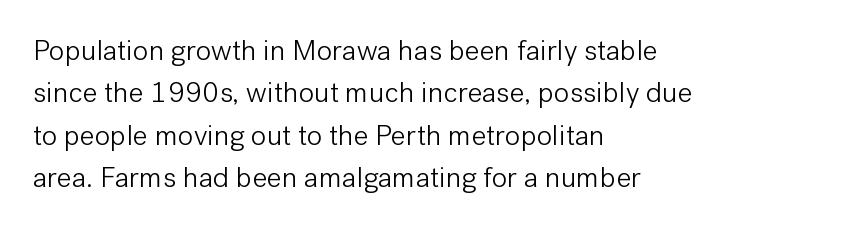
Q: Is the text bold? A: No.
Q: Is the text italic (slanted)? A: No, it is upright.
Q: Is the typeface a serif or a sans-serif typeface? A: Sans-serif.
Q: Is the text underlined? A: No.
Q: How is the paragraph aligned? A: Left-aligned.
Q: Is the spacing between letters normal or unusually wide? A: Normal.
Q: Is the spacing between lines tight, normal or loose? A: Normal.
Q: Width (condensed, normal, or wide)? A: Normal.
Q: Stroke contrast? A: Low.
Q: x-height? A: Medium.
Q: Monospaced? A: No.
